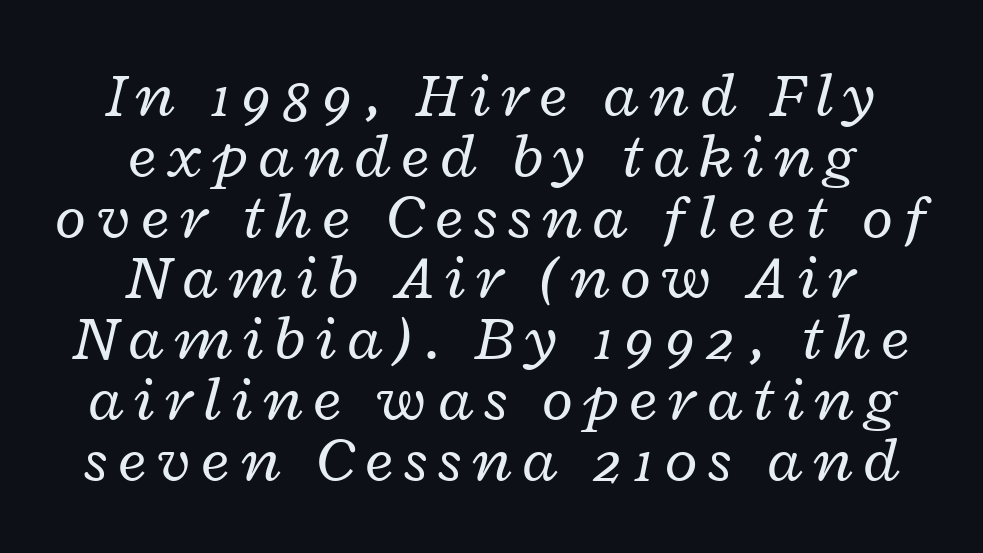
The image shows 64 px regular-weight, wide type, italic (leaning right); set centered, tight line spacing (0.95x), not underlined; low stroke contrast and a medium x-height.
